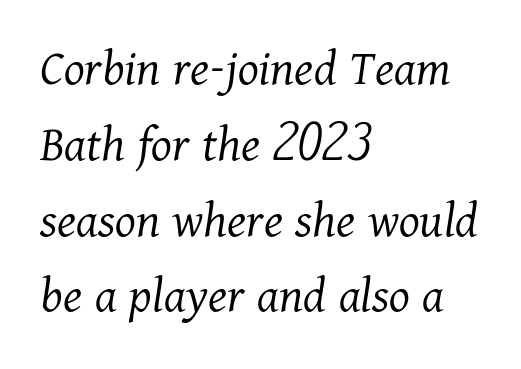
{"serif": "yes", "italic": "yes", "lean": "right", "slant_degrees": 11, "bold": "no", "weight": "light", "width": "normal", "stroke_contrast": "medium", "x_height": "medium", "monospaced": "no", "underline": "no", "align": "left", "line_spacing": "normal", "line_spacing_ratio": 1.43, "letter_spacing": "normal", "letter_spacing_em": 0.0, "glyph_px": 53}
